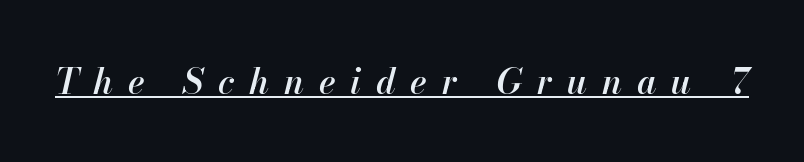
The passage shown is underscored from start to finish. The tracking jumps out immediately: characters are airy and widely separated. Looks like regular typesetting: each glyph gets only the width it needs. Weight check: semibold — heavier than regular, not quite bold. The glyphs look as if they've been sheared to an angle.
